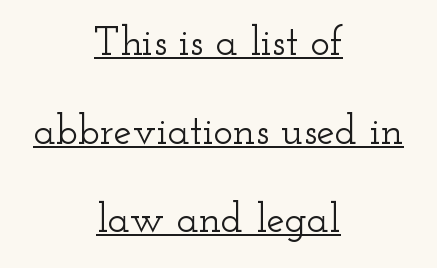
The image shows 41 px wide serif type, upright; set centered, loose line spacing (2.16x), normal letter spacing, underlined; low stroke contrast and a small x-height.
